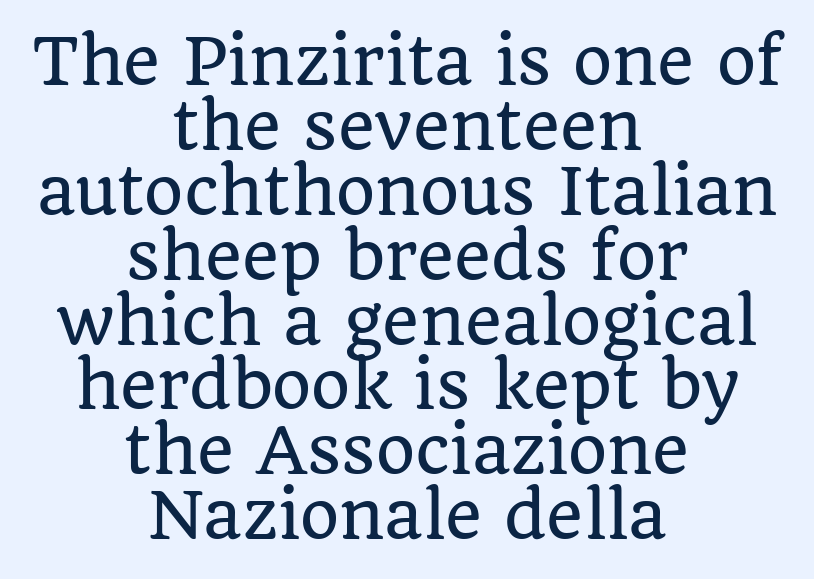
The block of text is dense from top to bottom, with scant space between rows. The foot of each line stays bare and open. Think of a printed novel: that variable character pitch is what you see here. Honestly, the letter spacing is just normal — you wouldn't notice it. Where is the straight margin? There isn't one; the lines are centered.
